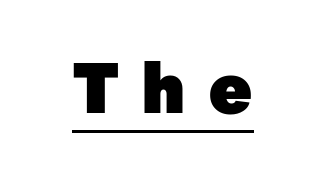
Proportional: the letters do not fall into vertical columns. These characters rest on top of a visible drawn line. The typesetting leans heavy: a genuine bold. Look at the tracking — it's clearly loosened, letters drifting apart.
